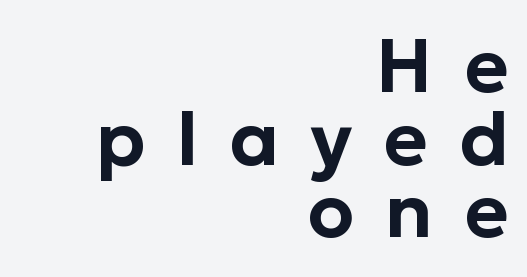
Q: Is the text italic (slanted)? A: No, it is upright.
Q: Is the typeface a serif or a sans-serif typeface? A: Sans-serif.
Q: Is the text underlined? A: No.
Q: How is the paragraph aligned? A: Right-aligned.
Q: Is the spacing between letters normal or unusually wide? A: Unusually wide.
Q: Is the spacing between lines tight, normal or loose? A: Tight.
Q: Width (condensed, normal, or wide)? A: Normal.
Q: Stroke contrast? A: Low.
Q: x-height? A: Medium.
Q: Monospaced? A: No.
